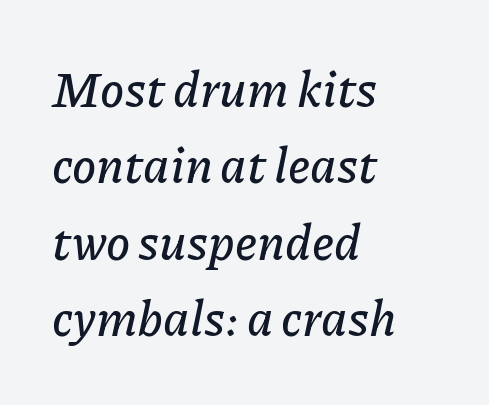
The designer left line spacing at the default. The specimen omits any rule beneath the text block's lines. Inter-character spacing is left at the font's built-in metrics. The glyphs look as if they've been sheared to an angle. Notice how the passage keeps a crisp vertical edge on the left only.
